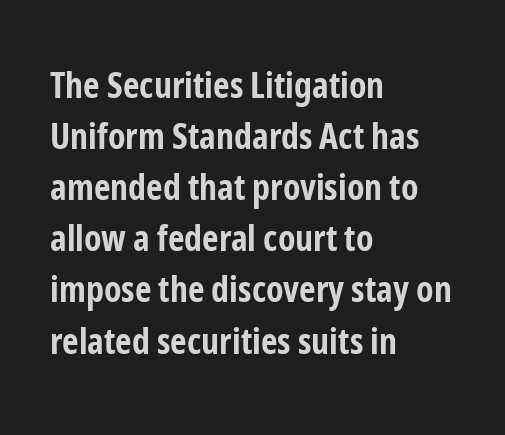
Quick note: interline space is typical. The passage shown is emphatically bold. Rule under the text: the space is simply empty. The letterforms sit shoulder to shoulder at normal distance.
